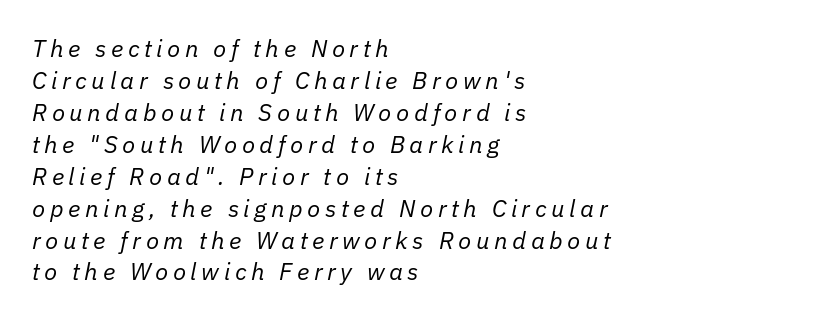
Q: Is the text bold? A: No.
Q: Is the text italic (slanted)? A: Yes, it leans right by about 11 degrees.
Q: Is the text underlined? A: No.
Q: How is the paragraph aligned? A: Left-aligned.
Q: Is the spacing between lines tight, normal or loose? A: Normal.
